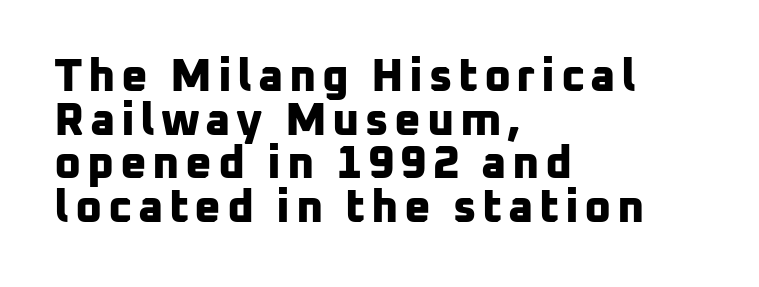
Line starts are locked; line ends wander. Closely set lines give the paragraph a compact silhouette. The face used here has the dense, thick strokes of a bold. Do the characters align in a grid? No, the font is proportional.
